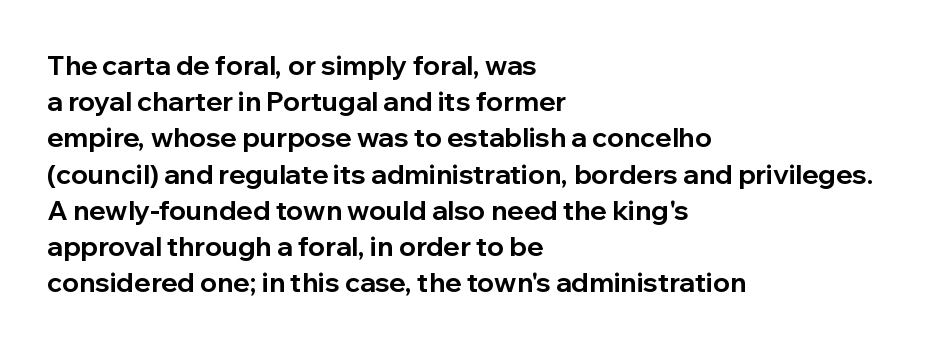
{"italic": "no", "bold": "yes", "underline": "no", "align": "left", "line_spacing": "normal", "line_spacing_ratio": 1.34, "letter_spacing": "normal", "letter_spacing_em": 0.0, "glyph_px": 27}
